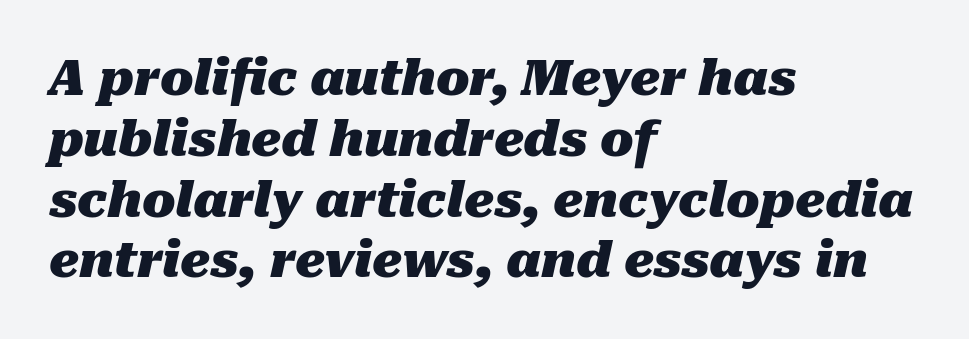
The image shows 49 px heavy type, italic (leaning right); set left-aligned, line spacing 1.24x, normal letter spacing, not underlined; medium stroke contrast and a medium x-height.
